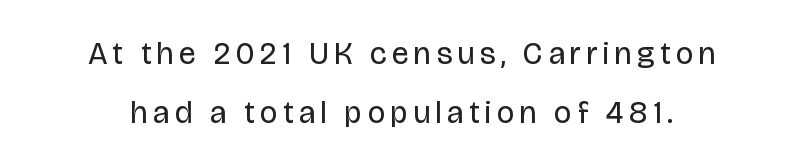
Descenders are the only things crossing below the line. The face used here is a sans, in the tradition of grotesques and geometrics. Character widths vary here, with narrow letters taking less room than wide ones. Widely set lines give the paragraph a tall, airy silhouette. Unlike italic type, these characters show no tilt at all. Stems here are at most as thick as an everyday book face.
